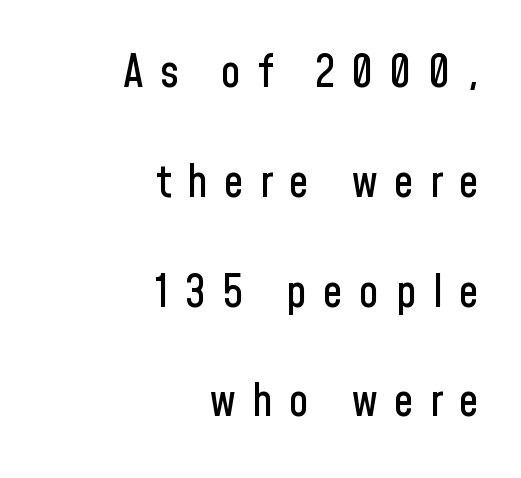
Visually the block forms a straight wall on the right and a jagged coastline on the left. The type is letterspaced generously, with wide tracking. Each letter keeps its own natural width here, so spacing adapts to shape. One glance says open: line gaps are wider than usual. Anything drawn beneath the words? Only blank space. The type family on display is of the sans-serif kind.
